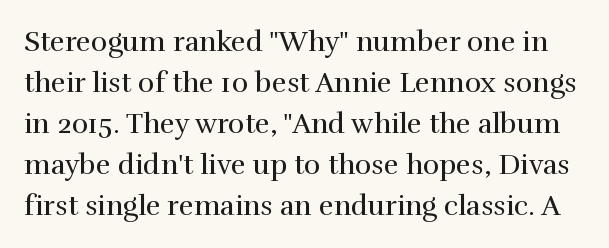
No word sits above an underline. To sum up the face: it has serifs. Ordinary non-slanted type is in use. Weight: regular or lighter. The rendering uses natural spacing where letterforms have individual widths.
